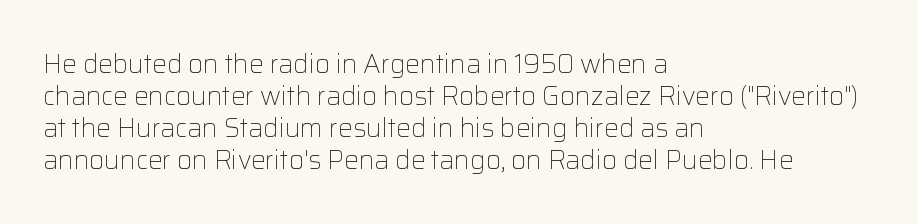
{"italic": "no", "bold": "no", "underline": "no", "align": "left", "line_spacing_ratio": 1.23, "letter_spacing": "normal", "letter_spacing_em": 0.0, "glyph_px": 26}
